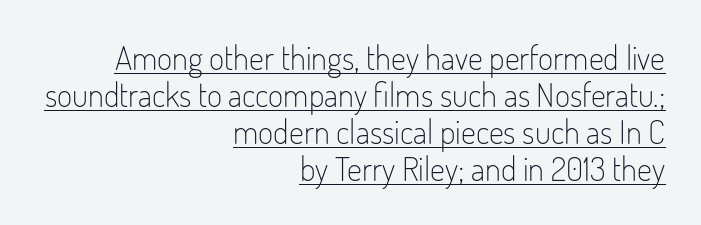
The image shows 33 px light, condensed sans-serif type, upright; set right-aligned, tight line spacing (1.12x), normal letter spacing, underlined; low stroke contrast and a small x-height.
